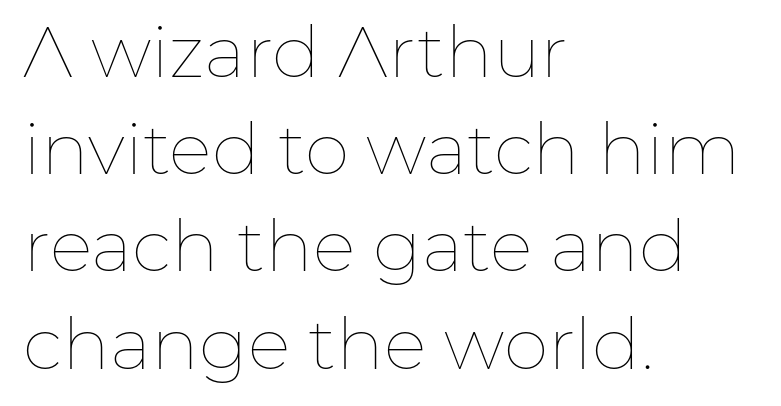
Q: Is the text bold? A: No.
Q: Is the text italic (slanted)? A: No, it is upright.
Q: Is the text underlined? A: No.
Q: How is the paragraph aligned? A: Left-aligned.
Q: Is the spacing between letters normal or unusually wide? A: Normal.
Q: Is the spacing between lines tight, normal or loose? A: Normal.
Q: Width (condensed, normal, or wide)? A: Normal.
Q: Stroke contrast? A: Low.
Q: x-height? A: Medium.
Q: Monospaced? A: No.
